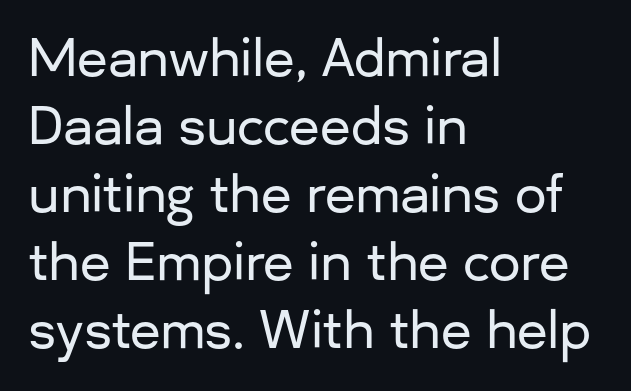
The image shows 50 px sans-serif type, upright; set left-aligned, normal line spacing (1.36x), normal letter spacing, not underlined; low stroke contrast and a medium x-height.
